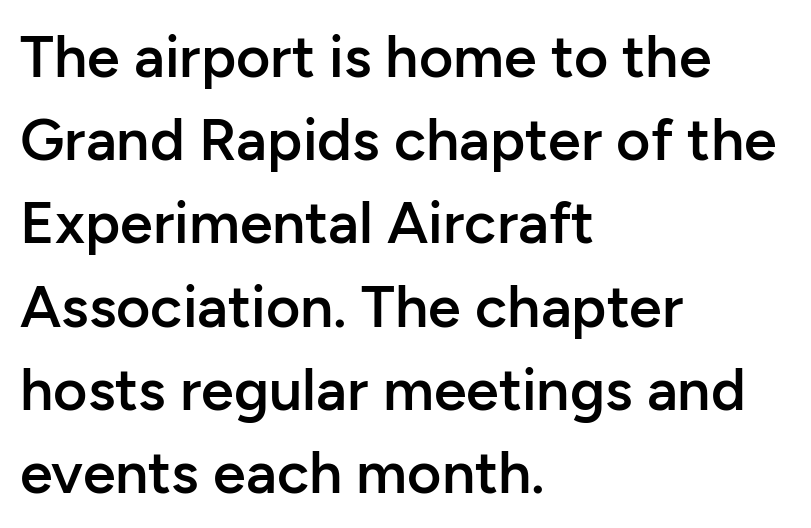
Q: Is the text bold? A: Semi-bold.
Q: Is the text italic (slanted)? A: No, it is upright.
Q: Is the typeface a serif or a sans-serif typeface? A: Sans-serif.
Q: Is the text underlined? A: No.
Q: How is the paragraph aligned? A: Left-aligned.
Q: Is the spacing between letters normal or unusually wide? A: Normal.
Q: Is the spacing between lines tight, normal or loose? A: Normal.
Q: Width (condensed, normal, or wide)? A: Normal.
Q: Stroke contrast? A: Low.
Q: x-height? A: Medium.
Q: Monospaced? A: No.
